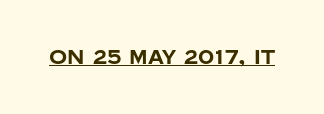
{"italic": "no", "bold": "yes", "underline": "yes", "letter_spacing": "normal", "letter_spacing_em": 0.0, "glyph_px": 20}
